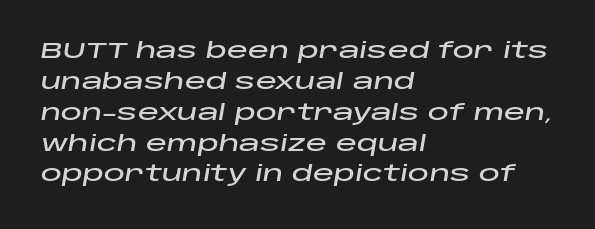
The image shows 21 px text type, italic (leaning right); set left-aligned, normal line spacing (1.47x), normal letter spacing, not underlined.
